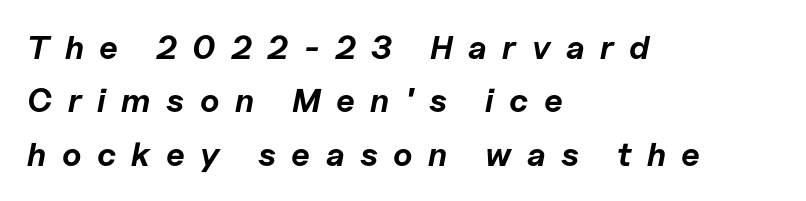
Q: Is the text bold? A: Yes.
Q: Is the text italic (slanted)? A: Yes, it leans right by about 11 degrees.
Q: Is the text underlined? A: No.
Q: How is the paragraph aligned? A: Left-aligned.
Q: Is the spacing between letters normal or unusually wide? A: Unusually wide.
Q: Is the spacing between lines tight, normal or loose? A: Normal.
Q: Width (condensed, normal, or wide)? A: Normal.
Q: Stroke contrast? A: Low.
Q: x-height? A: Medium.
Q: Monospaced? A: No.
